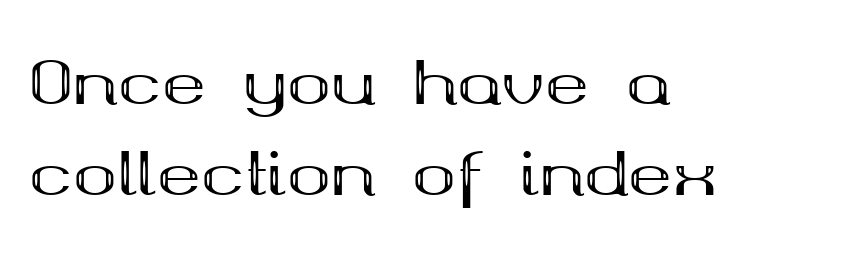
{"serif": "yes", "italic": "no", "bold": "yes", "weight": "bold", "width": "wide", "stroke_contrast": "medium", "x_height": "medium", "monospaced": "no", "underline": "no", "align": "left", "line_spacing": "normal", "line_spacing_ratio": 1.55, "letter_spacing": "normal", "letter_spacing_em": 0.0, "glyph_px": 59}
